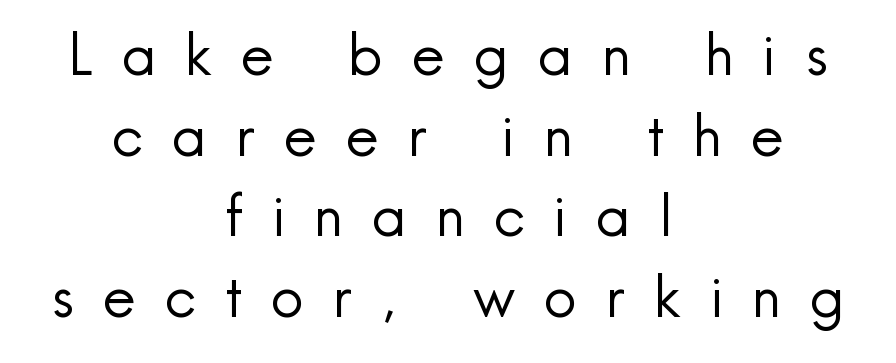
{"serif": "no", "italic": "no", "bold": "no", "weight": "regular", "width": "normal", "x_height": "small", "monospaced": "no", "underline": "no", "align": "center", "line_spacing": "normal", "line_spacing_ratio": 1.39, "letter_spacing": "wide", "letter_spacing_em": 0.5, "glyph_px": 58}
